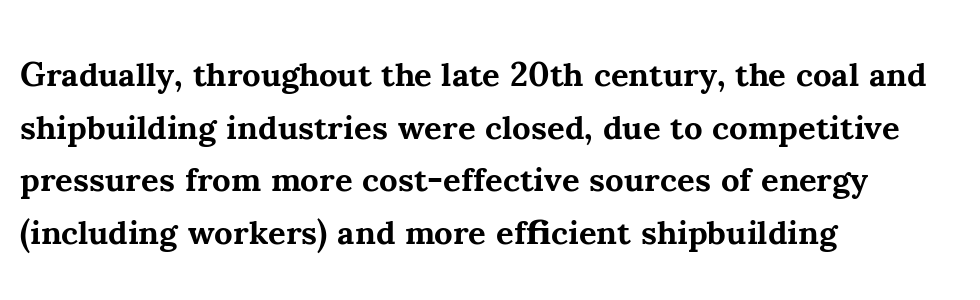
{"serif": "yes", "italic": "no", "bold": "yes", "weight": "bold", "width": "normal", "stroke_contrast": "medium", "x_height": "small", "monospaced": "no", "underline": "no", "align": "left", "line_spacing": "normal", "line_spacing_ratio": 1.55, "letter_spacing": "normal", "letter_spacing_em": 0.0, "glyph_px": 34}
